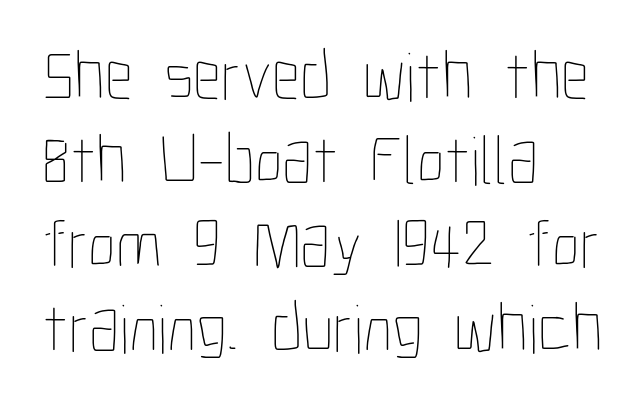
{"italic": "no", "bold": "no", "weight": "thin", "width": "condensed", "stroke_contrast": "low", "x_height": "medium", "monospaced": "no", "underline": "no", "align": "left", "line_spacing_ratio": 1.2, "letter_spacing": "normal", "letter_spacing_em": 0.0, "glyph_px": 70}
